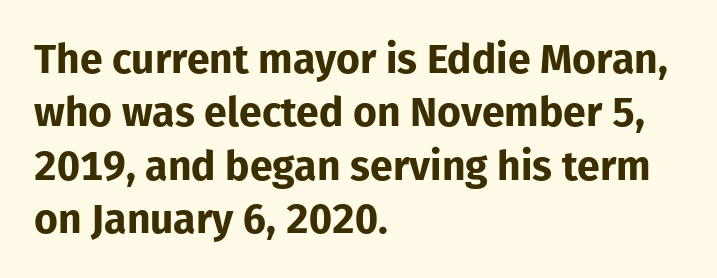
The image shows 41 px bold sans-serif type, upright; set left-aligned, normal line spacing (1.3x), normal letter spacing, not underlined; low stroke contrast and a medium x-height.
